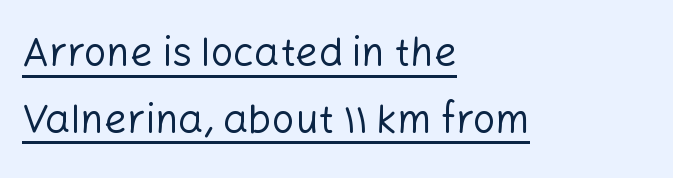
Ascenders rise straight up at ninety degrees. No chunkiness to these letters — they're not bold. The rendering uses natural spacing where letterforms have individual widths. Does extra space separate the letters? No, they use regular spacing.
